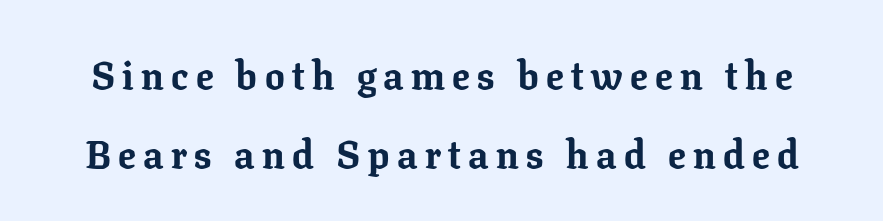
The image shows 39 px bold serif type, upright; set loose line spacing (2.02x), not underlined; low stroke contrast and a medium x-height.
